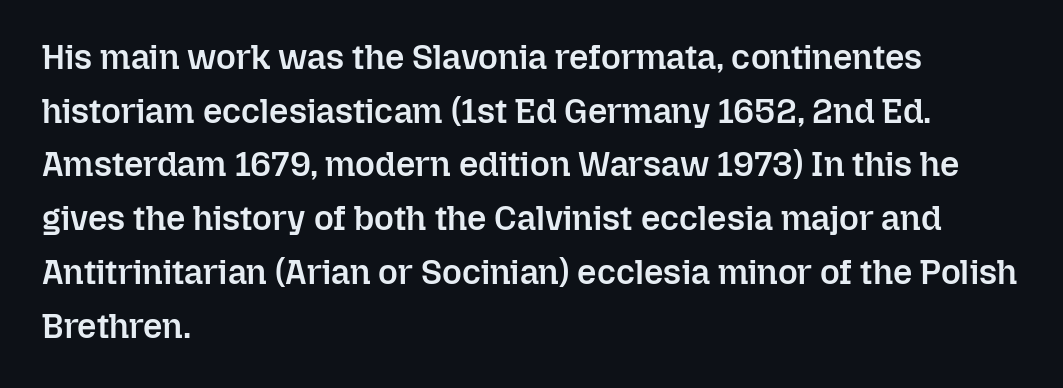
The gap between lines stays unmarked. If you drew a line through each stem, it would be perfectly vertical. Inter-character spacing is left at the font's built-in metrics. The space between consecutive lines is moderate. A classic flush-left, rag-right setting is used for this passage.
